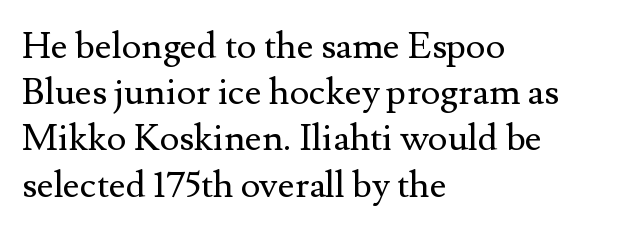
The image shows 37 px regular-weight serif type, upright; set left-aligned, normal line spacing (1.25x), normal letter spacing, not underlined; medium stroke contrast and a small x-height.
